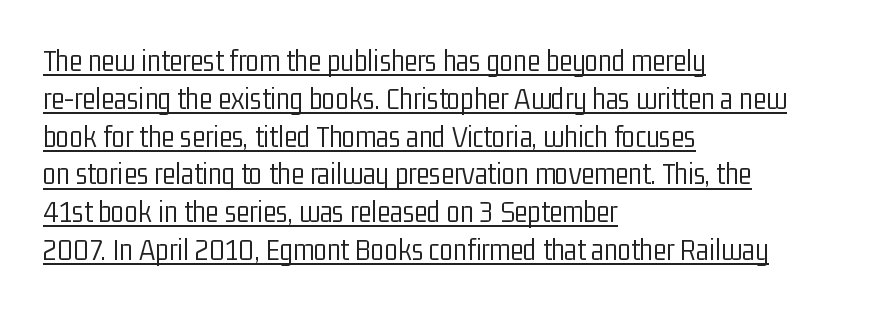
Q: Is the text bold? A: No.
Q: Is the text italic (slanted)? A: No, it is upright.
Q: Is the typeface a serif or a sans-serif typeface? A: Sans-serif.
Q: Is the text underlined? A: Yes.
Q: How is the paragraph aligned? A: Left-aligned.
Q: Is the spacing between letters normal or unusually wide? A: Normal.
Q: Width (condensed, normal, or wide)? A: Condensed.
Q: Stroke contrast? A: Low.
Q: x-height? A: Medium.
Q: Monospaced? A: No.
